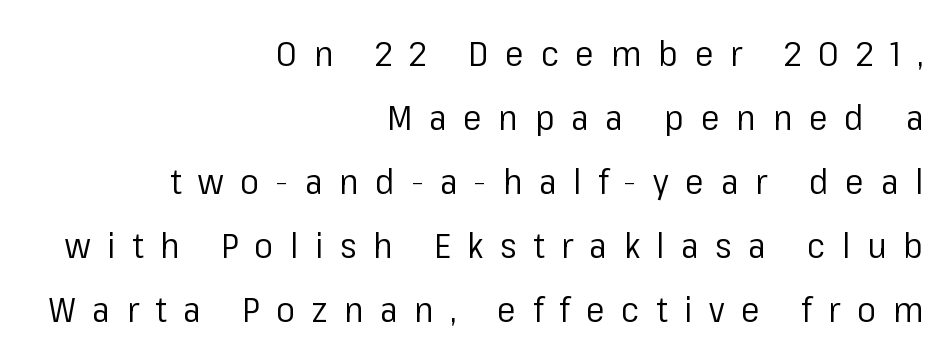
Q: Is the text bold? A: No.
Q: Is the text italic (slanted)? A: No, it is upright.
Q: Is the typeface a serif or a sans-serif typeface? A: Sans-serif.
Q: Is the text underlined? A: No.
Q: How is the paragraph aligned? A: Right-aligned.
Q: Is the spacing between letters normal or unusually wide? A: Unusually wide.
Q: Width (condensed, normal, or wide)? A: Normal.
Q: Stroke contrast? A: Low.
Q: x-height? A: Medium.
Q: Monospaced? A: No.
